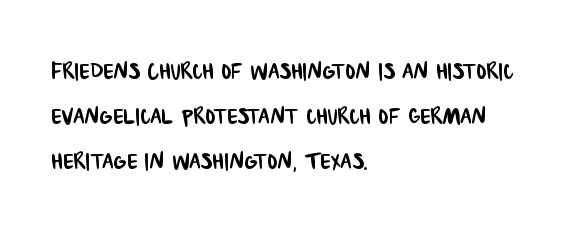
Q: Is the typeface a serif or a sans-serif typeface? A: Sans-serif.
Q: Is the text underlined? A: No.
Q: How is the paragraph aligned? A: Left-aligned.
Q: Is the spacing between letters normal or unusually wide? A: Normal.
Q: Is the spacing between lines tight, normal or loose? A: Normal.
Q: Width (condensed, normal, or wide)? A: Condensed.
Q: Stroke contrast? A: Low.
Q: x-height? A: Large.
Q: Monospaced? A: No.
